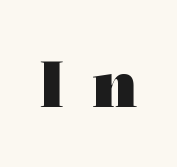
{"serif": "yes", "italic": "no", "bold": "yes", "weight": "heavy", "width": "wide", "stroke_contrast": "medium", "x_height": "medium", "monospaced": "no", "underline": "no", "letter_spacing": "wide", "letter_spacing_em": 0.43, "glyph_px": 64}
